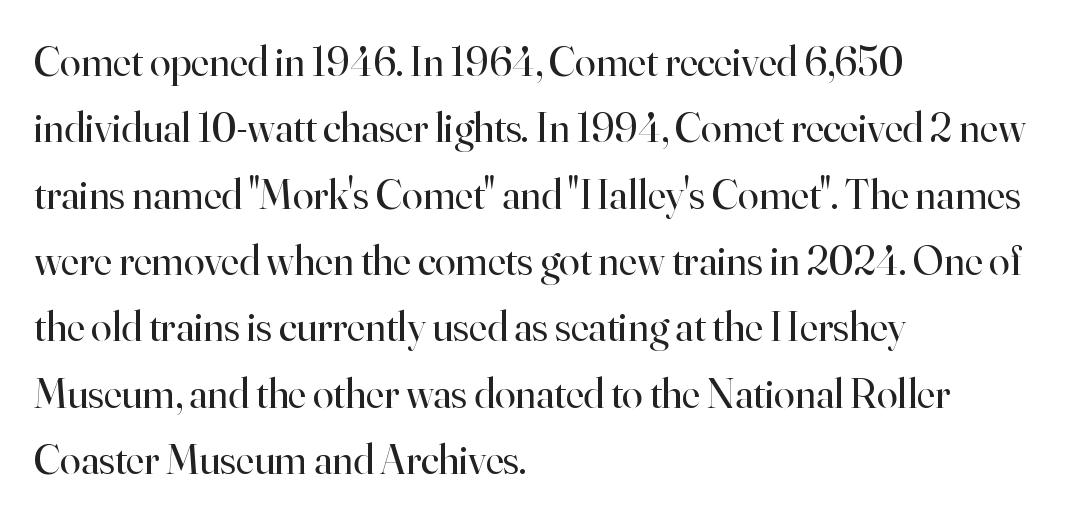
The image shows 42 px regular-weight serif type, upright; set left-aligned, normal line spacing (1.58x), normal letter spacing, not underlined; high stroke contrast and a small x-height.
